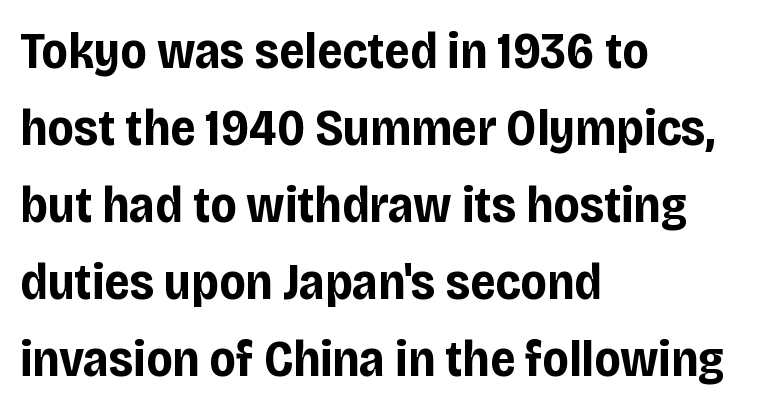
Q: Is the text bold? A: Yes.
Q: Is the text italic (slanted)? A: No, it is upright.
Q: Is the typeface a serif or a sans-serif typeface? A: Sans-serif.
Q: Is the text underlined? A: No.
Q: How is the paragraph aligned? A: Left-aligned.
Q: Is the spacing between letters normal or unusually wide? A: Normal.
Q: Is the spacing between lines tight, normal or loose? A: Normal.
Q: Width (condensed, normal, or wide)? A: Condensed.
Q: Stroke contrast? A: Low.
Q: x-height? A: Large.
Q: Monospaced? A: No.
